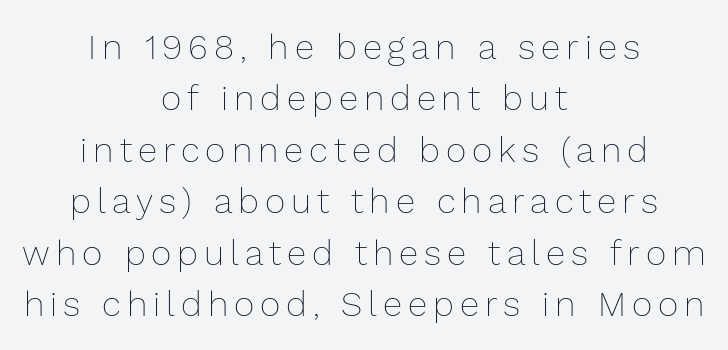
What's the leading like? Ordinary, nothing unusual. Which margin do the lines hug? Neither — every line sits in the middle. The space directly below the letters is spotless. The rendering uses natural spacing where letterforms have individual widths. This sample uses an upright cut, with every glyph sitting square on the baseline. The letters look calm and open, with moderate or lighter stems.
